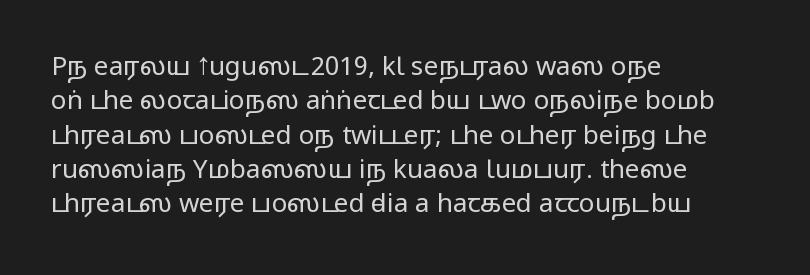
Leftover space on each line is placed entirely after the last word. Notice how the stems are strictly vertical — no italics here. The rendering uses a moderate line-height, typical for paragraphs. Underlining? Definitely not there. A light-to-regular cut is what we see here.
